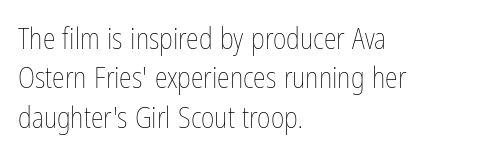
{"italic": "no", "bold": "no", "weight": "thin", "width": "condensed", "stroke_contrast": "low", "x_height": "medium", "monospaced": "no", "underline": "no", "align": "left", "line_spacing": "normal", "line_spacing_ratio": 1.36, "letter_spacing": "normal", "letter_spacing_em": 0.0, "glyph_px": 29}
